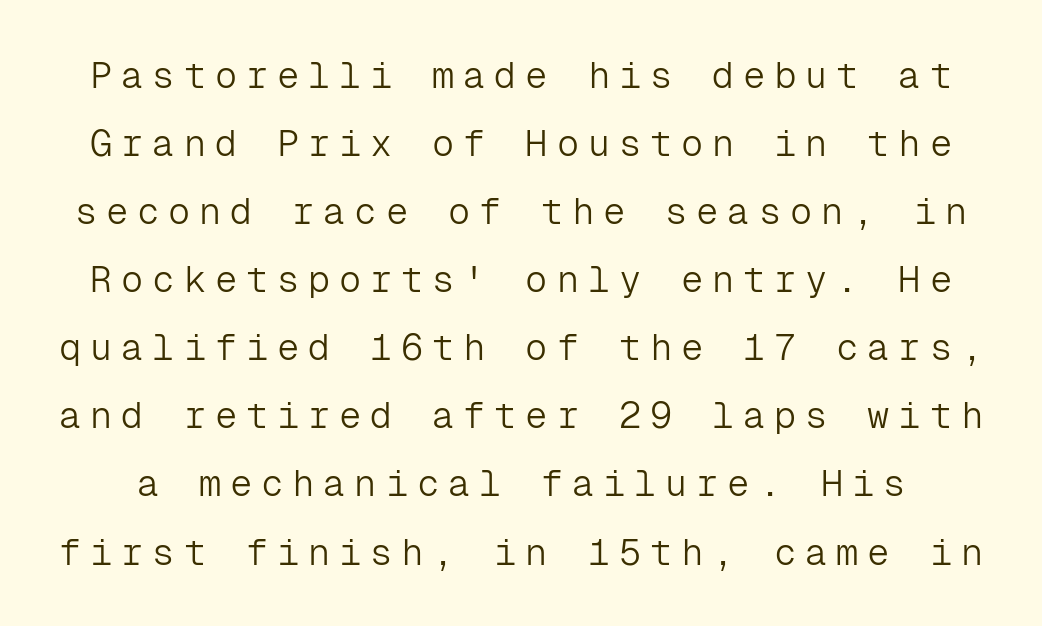
The image shows 37 px light sans-serif type, upright, monospaced; set line spacing 1.84x, unusually wide letter spacing (+0.24 em), not underlined; low stroke contrast and a medium x-height.
